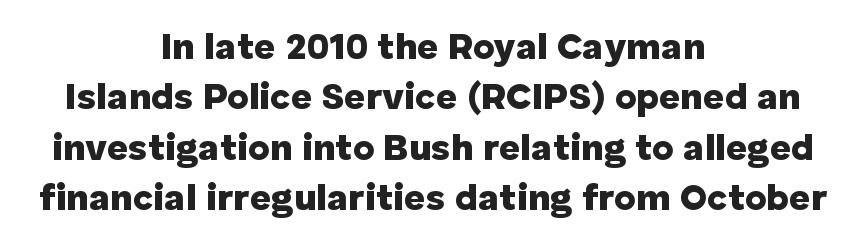
Q: Is the text bold? A: Yes.
Q: Is the text italic (slanted)? A: No, it is upright.
Q: Is the typeface a serif or a sans-serif typeface? A: Sans-serif.
Q: Is the text underlined? A: No.
Q: How is the paragraph aligned? A: Centered.
Q: Is the spacing between letters normal or unusually wide? A: Normal.
Q: Is the spacing between lines tight, normal or loose? A: Normal.
Q: Width (condensed, normal, or wide)? A: Normal.
Q: Stroke contrast? A: Low.
Q: x-height? A: Medium.
Q: Monospaced? A: No.
